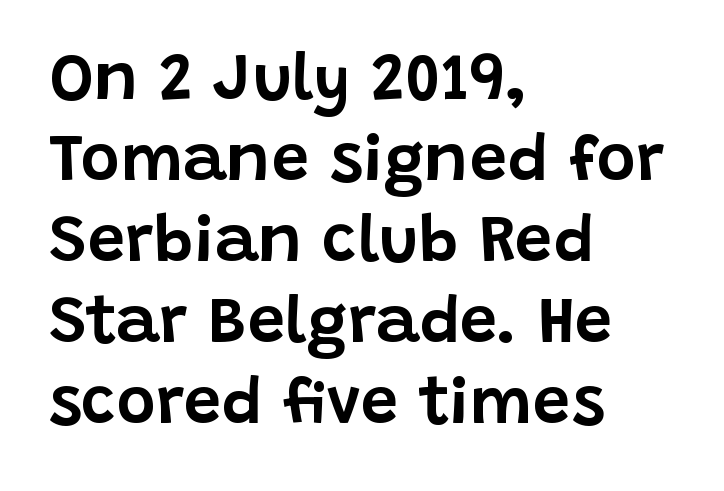
Q: Is the text italic (slanted)? A: No, it is upright.
Q: Is the typeface a serif or a sans-serif typeface? A: Sans-serif.
Q: Is the text underlined? A: No.
Q: How is the paragraph aligned? A: Left-aligned.
Q: Is the spacing between letters normal or unusually wide? A: Normal.
Q: Width (condensed, normal, or wide)? A: Normal.
Q: Stroke contrast? A: Low.
Q: x-height? A: Large.
Q: Monospaced? A: No.
